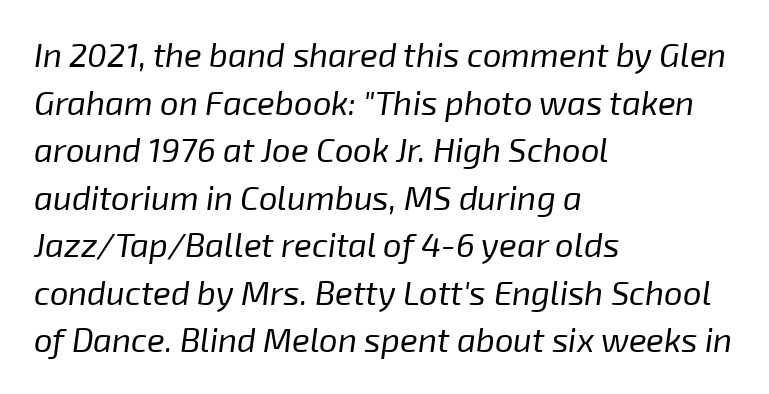
{"italic": "yes", "lean": "right", "slant_degrees": 8, "bold": "no", "weight": "regular", "width": "normal", "stroke_contrast": "low", "x_height": "medium", "monospaced": "no", "underline": "no", "align": "left", "line_spacing": "normal", "line_spacing_ratio": 1.44, "letter_spacing": "normal", "letter_spacing_em": 0.0, "glyph_px": 33}
